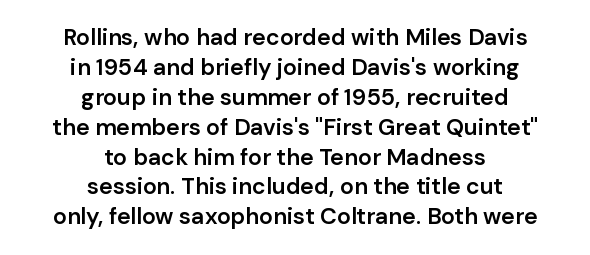
Here the glyphs are tracked normally, forming tight word shapes. Descenders hang freely into open space. Line starts and ends both wander, symmetrically. The glyphs have the mass of a demibold cut, below bold. The rows are spaced the way most documents space them.
